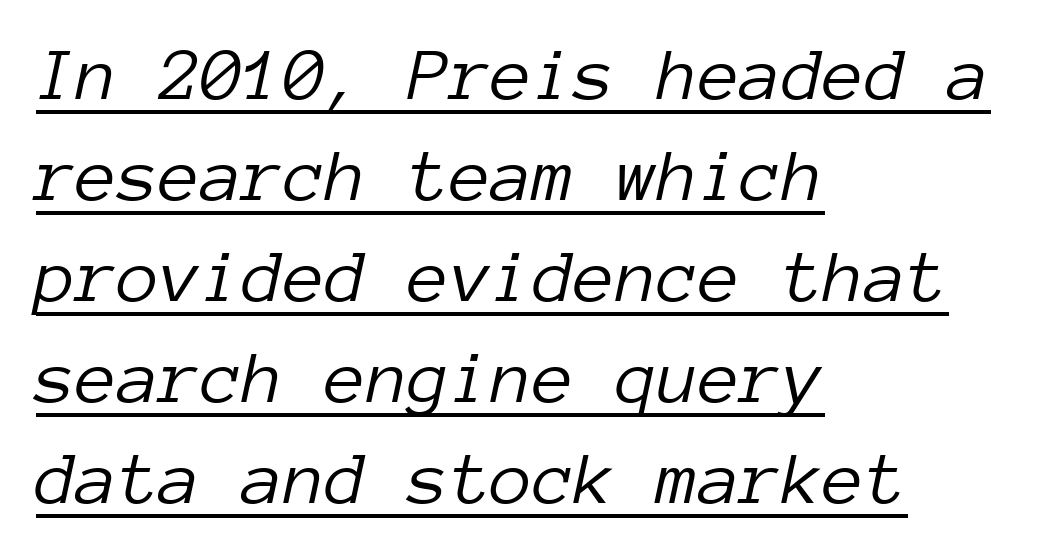
Q: Is the text bold? A: No.
Q: Is the text italic (slanted)? A: Yes, it leans right by about 12 degrees.
Q: Is the text underlined? A: Yes.
Q: How is the paragraph aligned? A: Left-aligned.
Q: Is the spacing between letters normal or unusually wide? A: Normal.
Q: Is the spacing between lines tight, normal or loose? A: Normal.
Q: Width (condensed, normal, or wide)? A: Normal.
Q: Stroke contrast? A: Low.
Q: x-height? A: Medium.
Q: Monospaced? A: Yes.
